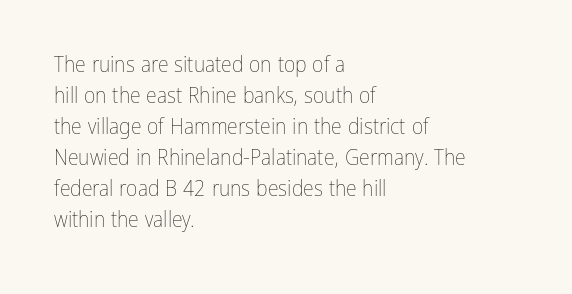
Q: Is the text bold? A: No.
Q: Is the text italic (slanted)? A: No, it is upright.
Q: Is the text underlined? A: No.
Q: How is the paragraph aligned? A: Left-aligned.
Q: Is the spacing between letters normal or unusually wide? A: Normal.
Q: Is the spacing between lines tight, normal or loose? A: Normal.
